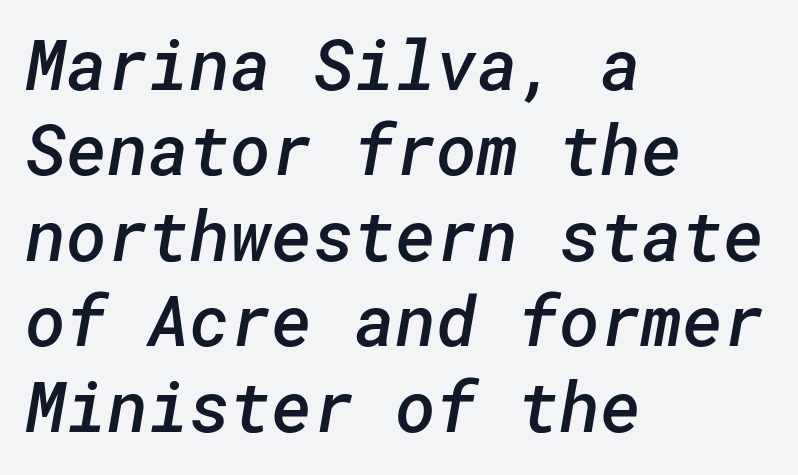
The face used here is rendered with its standard letterfit. Descenders hang freely into open space. The rendering shows plain stroke endings on the letterforms — a sans-serif design. Alignment: flush left. Heft: intermediate — a semibold.
